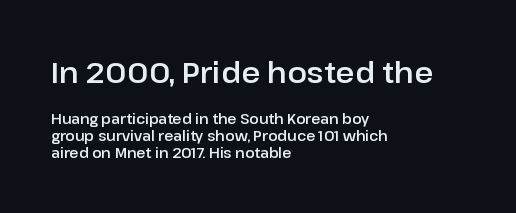
Q: Is the text italic (slanted)? A: No, it is upright.
Q: Is the typeface a serif or a sans-serif typeface? A: Sans-serif.
Q: Is the text underlined? A: No.
Q: How is the paragraph aligned? A: Left-aligned.
Q: Is the spacing between letters normal or unusually wide? A: Normal.
Q: Which block of text is set in a larger size, the first (top) or the second (bottom)? A: The first (top) one.
Q: Width (condensed, normal, or wide)? A: Normal.
Q: Stroke contrast? A: Low.
Q: x-height? A: Medium.
Q: Monospaced? A: No.
